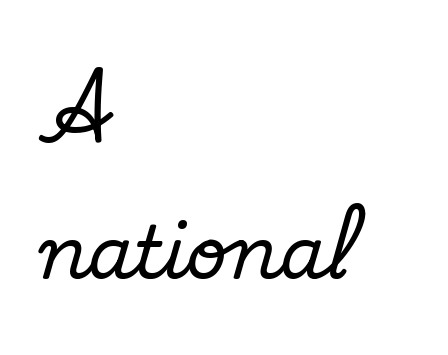
If you drew a ruler down the left edge, every line would touch it. Font category for this specimen: serif. Observe the ordinary spacing: letters are neighbours, not strangers. The face used here is proportionally spaced, like ordinary book or web type. Descenders are the only things crossing below the line.
